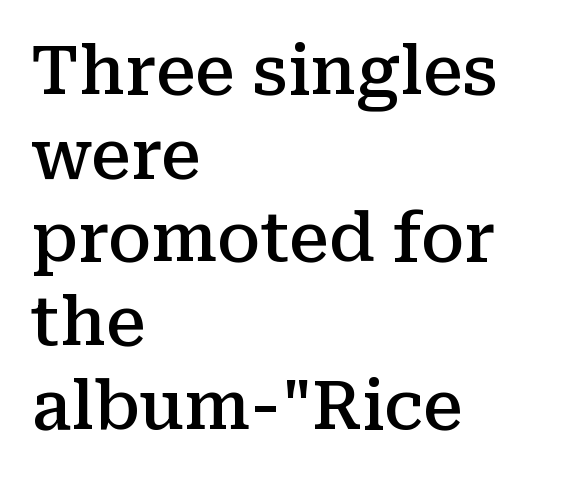
Weight: semibold (demi). These lines were composed using upright roman letters. The zone under the glyphs is completely vacant. Here the designer chose a conventional face with non-uniform glyph widths.
